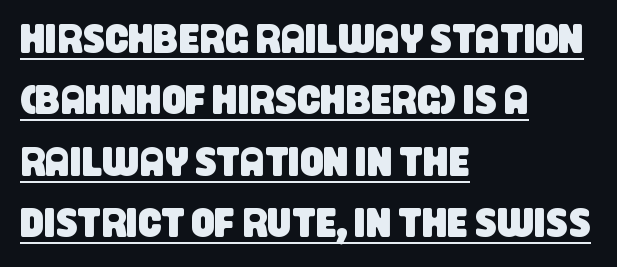
Students, observe the line beneath the letters — that is underlining. In terms of letterform style, serifs are entirely absent. A typesetter would call this proportional, since set widths differ per character. One-word summary of the alignment: left. The rendering keeps characters at their native spacing.
